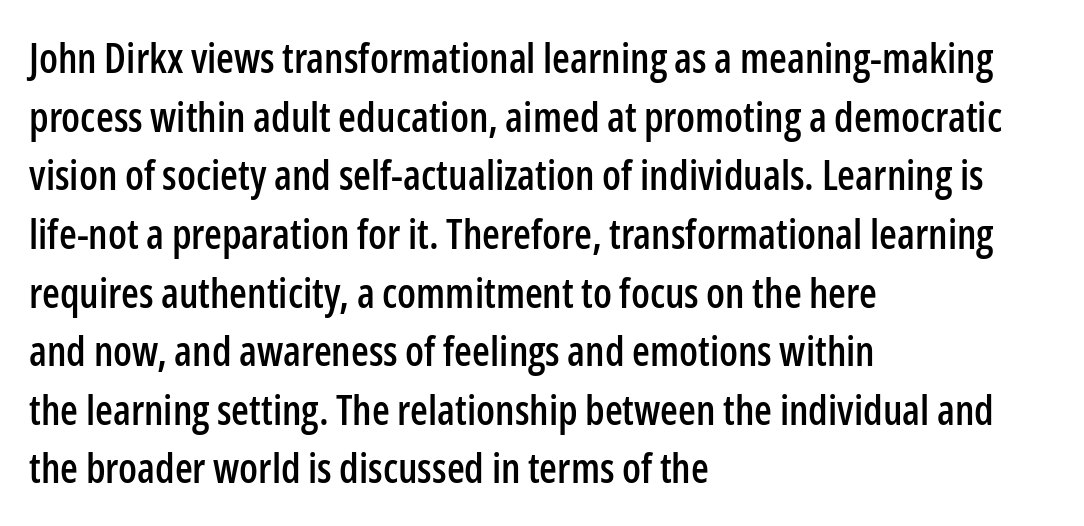
The image shows 41 px condensed sans-serif type, upright; set left-aligned, normal line spacing (1.43x), normal letter spacing, not underlined; low stroke contrast and a medium x-height.
